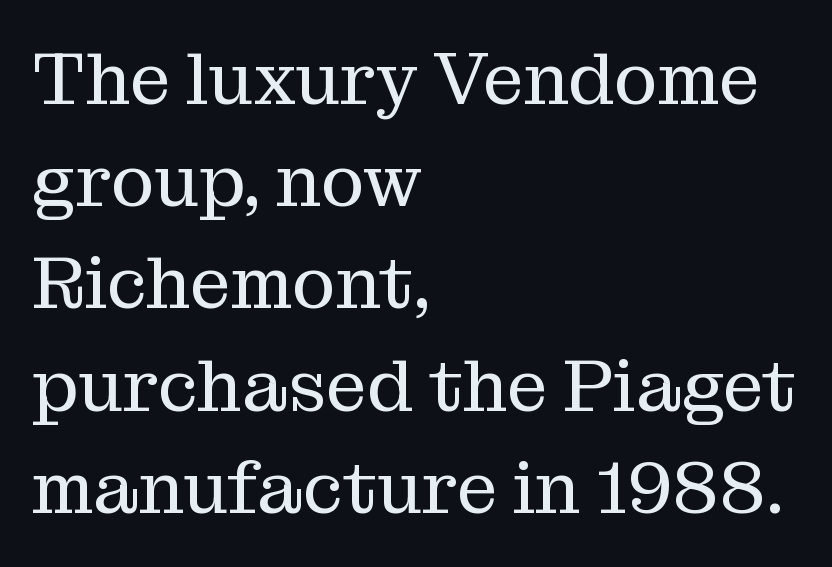
{"serif": "yes", "italic": "no", "bold": "no", "weight": "regular", "width": "normal", "stroke_contrast": "medium", "x_height": "medium", "monospaced": "no", "underline": "no", "align": "left", "line_spacing": "normal", "line_spacing_ratio": 1.4, "letter_spacing": "normal", "letter_spacing_em": 0.0, "glyph_px": 73}
